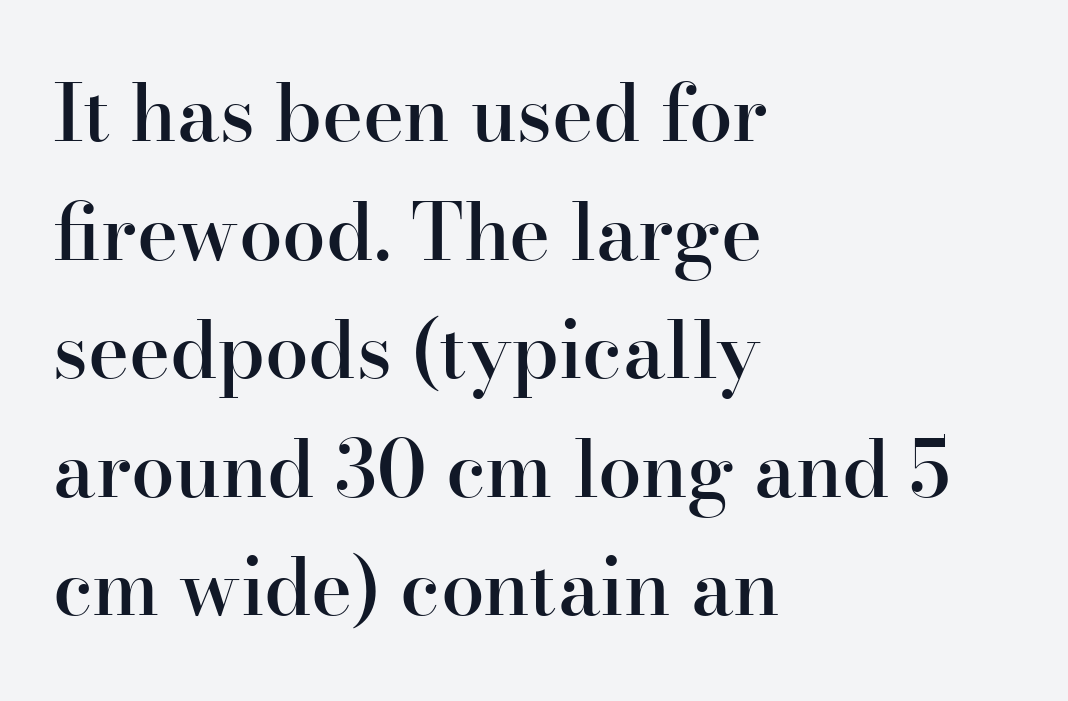
Quick note: interline space is typical. Is there any slant? The stems are plumb. Underline: absent. Caption: semibold face, moderately heavy strokes. A serif font was chosen for this passage. No extra tracking has been applied to these lines.
